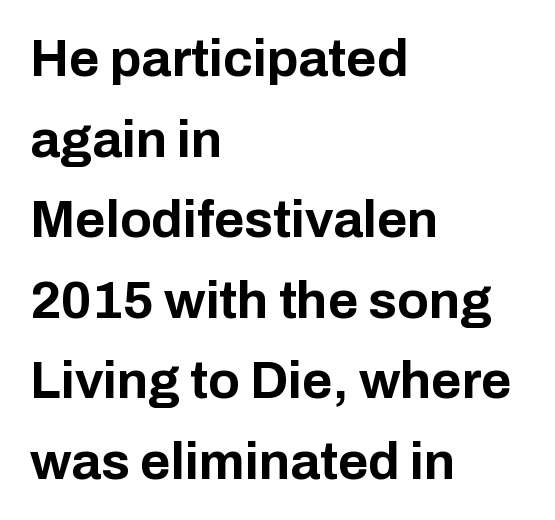
Q: Is the text bold? A: Yes.
Q: Is the text italic (slanted)? A: No, it is upright.
Q: Is the typeface a serif or a sans-serif typeface? A: Sans-serif.
Q: Is the text underlined? A: No.
Q: How is the paragraph aligned? A: Left-aligned.
Q: Is the spacing between letters normal or unusually wide? A: Normal.
Q: Is the spacing between lines tight, normal or loose? A: Normal.
Q: Width (condensed, normal, or wide)? A: Normal.
Q: Stroke contrast? A: Low.
Q: x-height? A: Medium.
Q: Monospaced? A: No.
